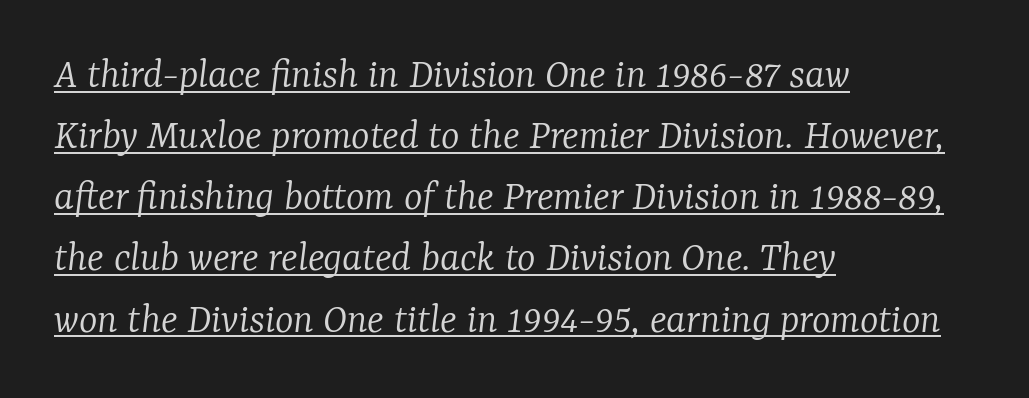
{"serif": "yes", "italic": "yes", "lean": "right", "slant_degrees": 7, "bold": "no", "weight": "light", "width": "normal", "stroke_contrast": "low", "x_height": "medium", "monospaced": "no", "underline": "yes", "align": "left", "line_spacing": "normal", "line_spacing_ratio": 1.39, "letter_spacing": "normal", "letter_spacing_em": 0.0, "glyph_px": 44}
